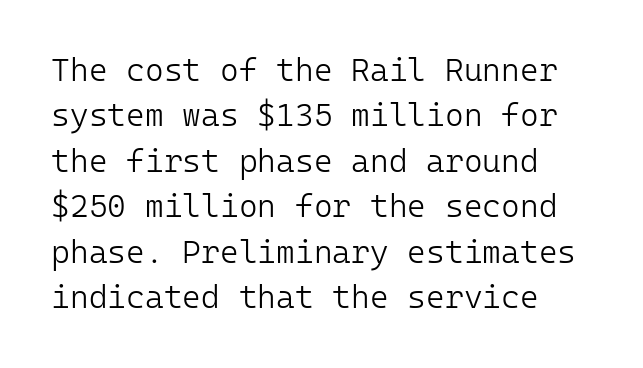
The image shows 32 px light sans-serif type, upright, monospaced; set normal line spacing (1.42x), normal letter spacing, not underlined; low stroke contrast and a medium x-height.
